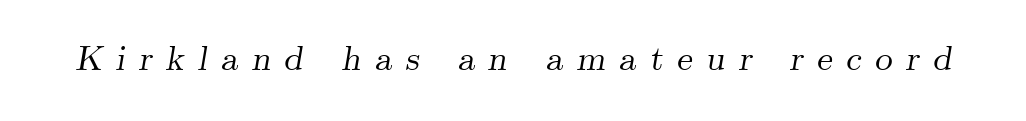
{"serif": "yes", "italic": "yes", "lean": "right", "slant_degrees": 9, "width": "normal", "stroke_contrast": "medium", "x_height": "small", "monospaced": "no", "underline": "no", "letter_spacing": "wide", "letter_spacing_em": 0.38, "glyph_px": 35}
